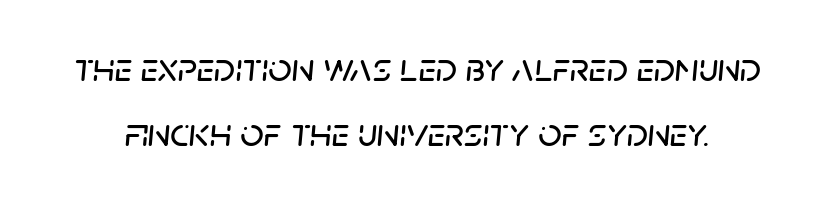
{"italic": "yes", "lean": "right", "slant_degrees": 5, "width": "normal", "stroke_contrast": "low", "x_height": "large", "monospaced": "no", "underline": "no", "line_spacing": "normal", "line_spacing_ratio": 1.59, "letter_spacing": "normal", "letter_spacing_em": 0.0, "glyph_px": 41}
